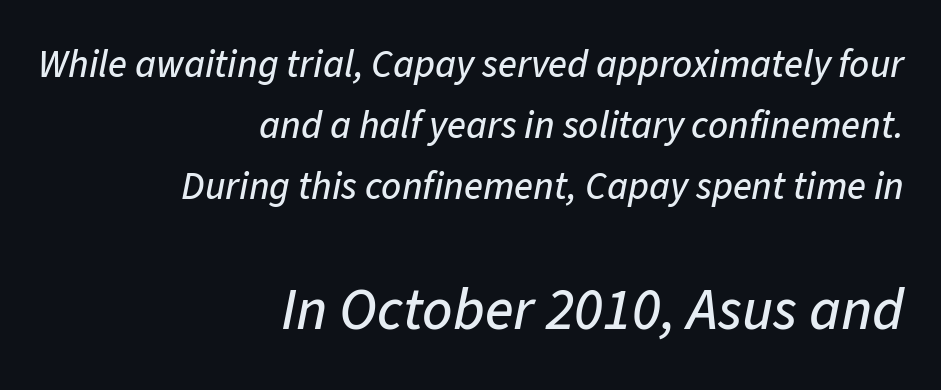
The image shows 59 px text type, italic (leaning right); set right-aligned, normal line spacing (1.57x), normal letter spacing, not underlined; the second (bottom) block is 1.51x larger; low stroke contrast and a medium x-height.
